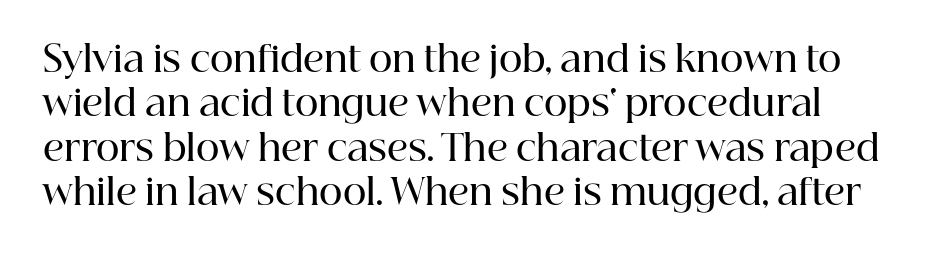
The image shows 36 px semibold serif type, upright; set line spacing 1.23x, normal letter spacing, not underlined; high stroke contrast and a medium x-height.
